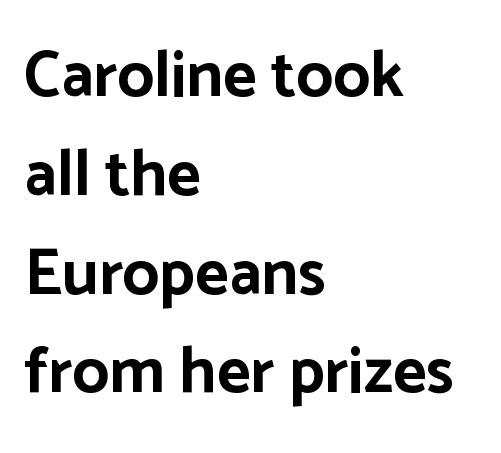
{"serif": "no", "italic": "no", "bold": "yes", "weight": "bold", "width": "normal", "stroke_contrast": "low", "x_height": "medium", "monospaced": "no", "underline": "no", "align": "left", "line_spacing": "normal", "line_spacing_ratio": 1.52, "letter_spacing": "normal", "letter_spacing_em": 0.0, "glyph_px": 65}
